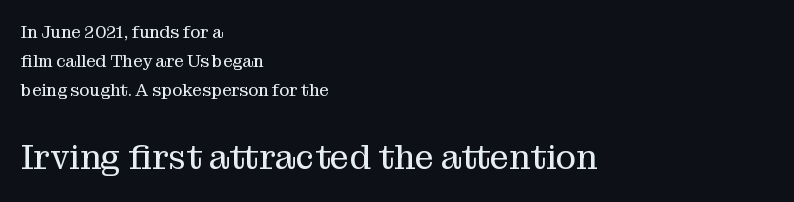
Q: Is the text bold? A: No.
Q: Is the text italic (slanted)? A: No, it is upright.
Q: Is the typeface a serif or a sans-serif typeface? A: Serif.
Q: Is the text underlined? A: No.
Q: How is the paragraph aligned? A: Left-aligned.
Q: Is the spacing between letters normal or unusually wide? A: Normal.
Q: Which block of text is set in a larger size, the first (top) or the second (bottom)? A: The second (bottom) one.
Q: Width (condensed, normal, or wide)? A: Normal.
Q: Stroke contrast? A: Medium.
Q: x-height? A: Medium.
Q: Monospaced? A: No.
